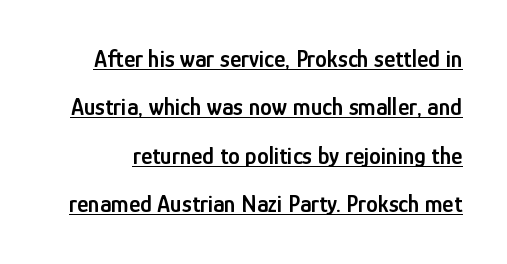
Q: Is the text bold? A: Semi-bold.
Q: Is the text italic (slanted)? A: No, it is upright.
Q: Is the text underlined? A: Yes.
Q: Is the spacing between letters normal or unusually wide? A: Normal.
Q: Is the spacing between lines tight, normal or loose? A: Loose.
